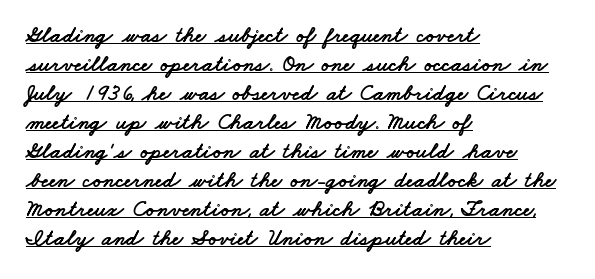
Quick note: interline space is typical. The passage shown is underscored from start to finish. Students, note that the glyphs here touch the page at normal intervals. The compositor pushed each line to the left boundary.
